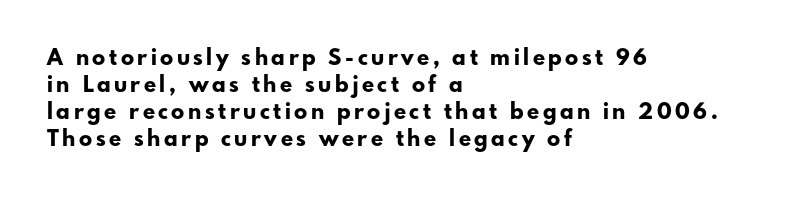
Thick stems and heavy bowls — unmistakably bold. No word sits above an underline. Ascenders rise straight up at ninety degrees. These lines are set flush left with a ragged right edge.
